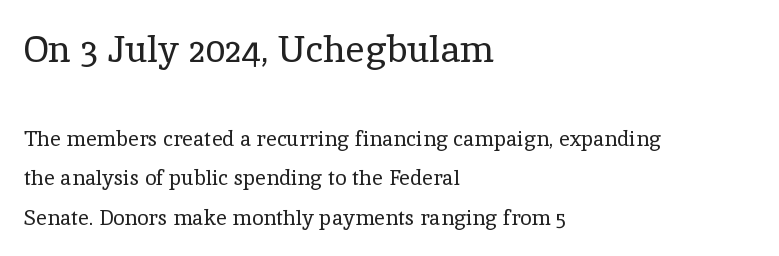
Q: Is the text bold? A: No.
Q: Is the text italic (slanted)? A: No, it is upright.
Q: Is the typeface a serif or a sans-serif typeface? A: Serif.
Q: Is the text underlined? A: No.
Q: How is the paragraph aligned? A: Left-aligned.
Q: Is the spacing between letters normal or unusually wide? A: Normal.
Q: Which block of text is set in a larger size, the first (top) or the second (bottom)? A: The first (top) one.
Q: Width (condensed, normal, or wide)? A: Normal.
Q: x-height? A: Medium.
Q: Monospaced? A: No.
